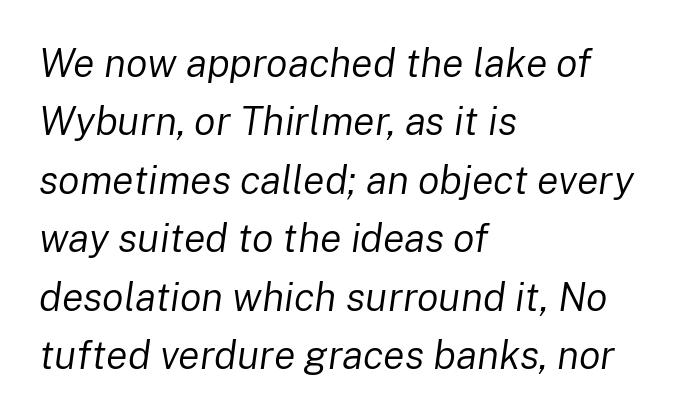
{"italic": "yes", "lean": "right", "slant_degrees": 8, "bold": "no", "weight": "regular", "width": "normal", "stroke_contrast": "low", "x_height": "medium", "monospaced": "no", "underline": "no", "align": "left", "line_spacing": "normal", "line_spacing_ratio": 1.46, "letter_spacing": "normal", "letter_spacing_em": 0.0, "glyph_px": 40}
